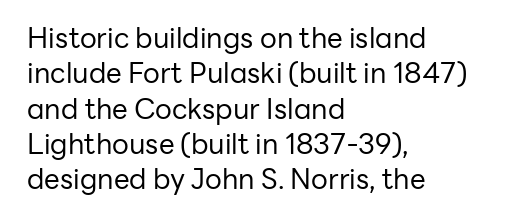
The image shows 28 px regular-weight sans-serif type, upright; set left-aligned, normal line spacing (1.26x), normal letter spacing, not underlined; low stroke contrast and a medium x-height.
